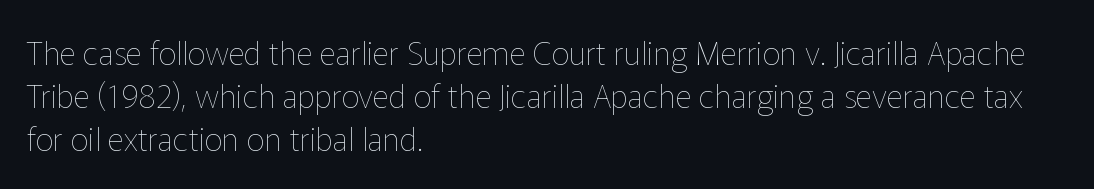
{"italic": "no", "bold": "no", "weight": "thin", "width": "normal", "stroke_contrast": "low", "x_height": "medium", "monospaced": "no", "underline": "no", "align": "left", "line_spacing": "normal", "line_spacing_ratio": 1.35, "letter_spacing": "normal", "letter_spacing_em": 0.0, "glyph_px": 32}
